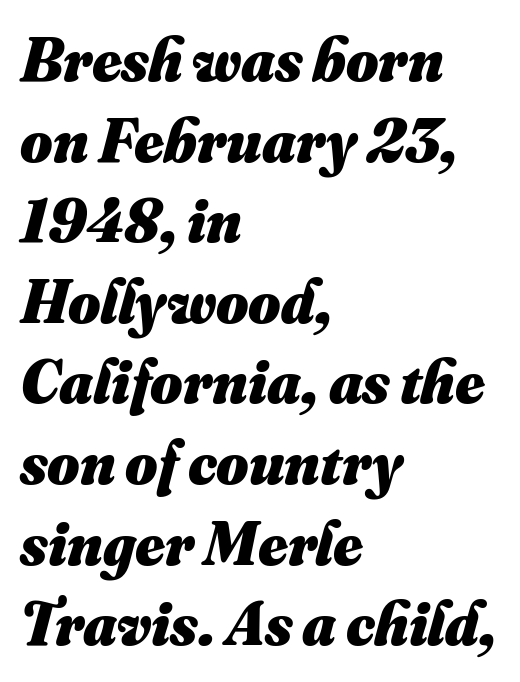
{"bold": "yes", "weight": "heavy", "width": "normal", "stroke_contrast": "medium", "x_height": "small", "monospaced": "no", "underline": "no", "align": "left", "line_spacing": "normal", "line_spacing_ratio": 1.3, "letter_spacing": "normal", "letter_spacing_em": 0.0, "glyph_px": 62}
